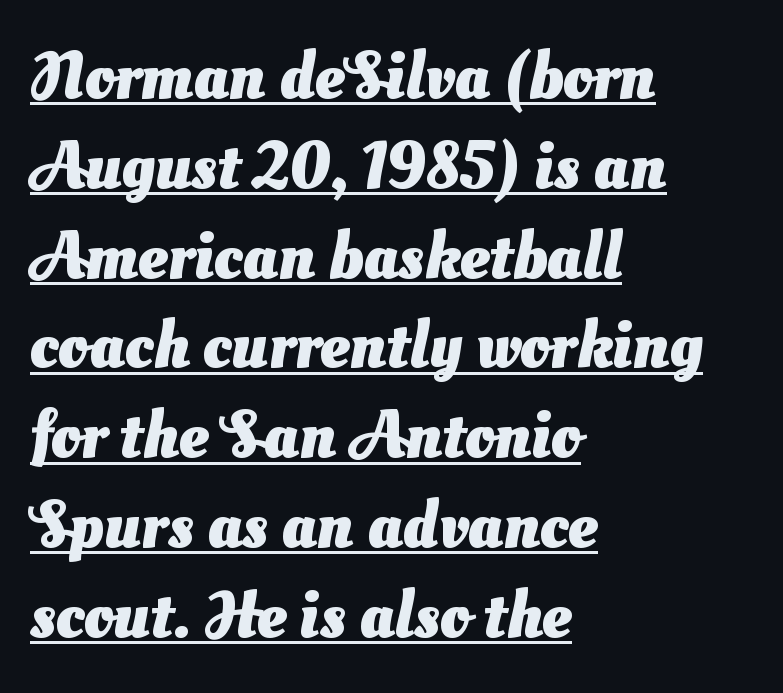
Heavy-handed strokes throughout: this text is bold. Summary of vertical rhythm: regular, with standard interline spacing. Each line starts at the same left margin while the right side varies. Glyph-to-glyph distance matches everyday printed text. Notice how a bar underscores the lettering throughout.
